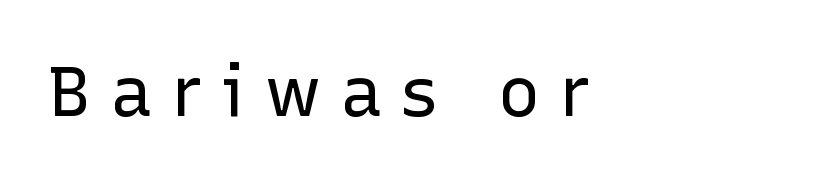
The image shows 70 px regular-weight sans-serif type, upright; set left-aligned, unusually wide letter spacing (+0.27 em), not underlined; low stroke contrast and a medium x-height.
